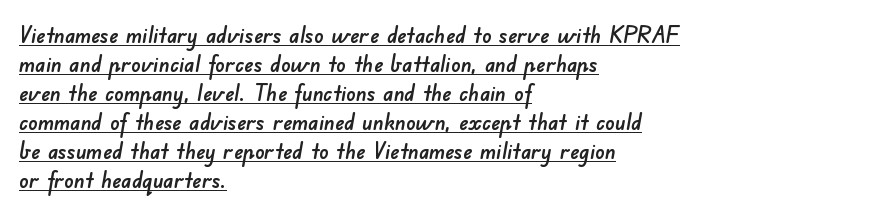
The image shows 23 px text type; set left-aligned, normal line spacing (1.26x), normal letter spacing, underlined.
